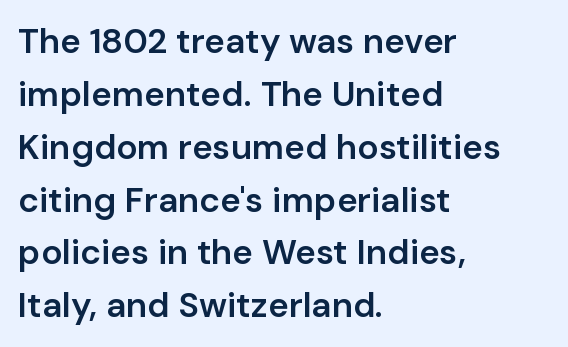
Does the copy run flush right? No — it runs flush left. Note: no serifs on the glyphs. Nothing unusual about the tracking: characters are spaced as the font intends. Underline: absent.
